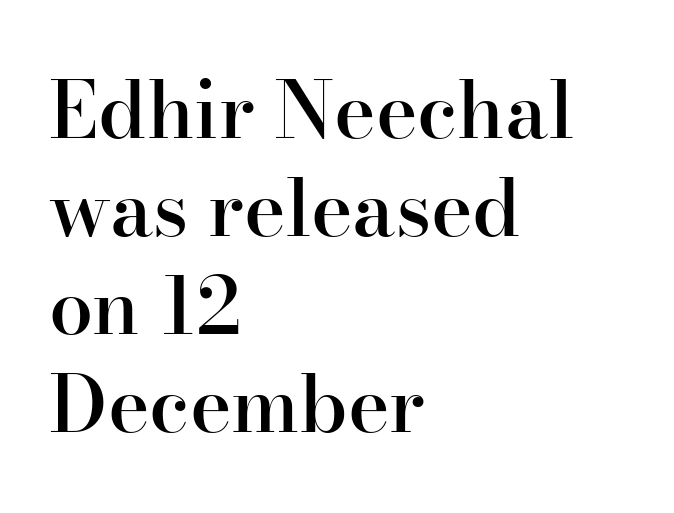
A fair bit of extra ink — the face is semibold, not bold. The rendering keeps characters at their native spacing. This is roman type, the default non-slanted kind. One-word summary of the alignment: left. A clean baseline with only descenders dipping below it.
